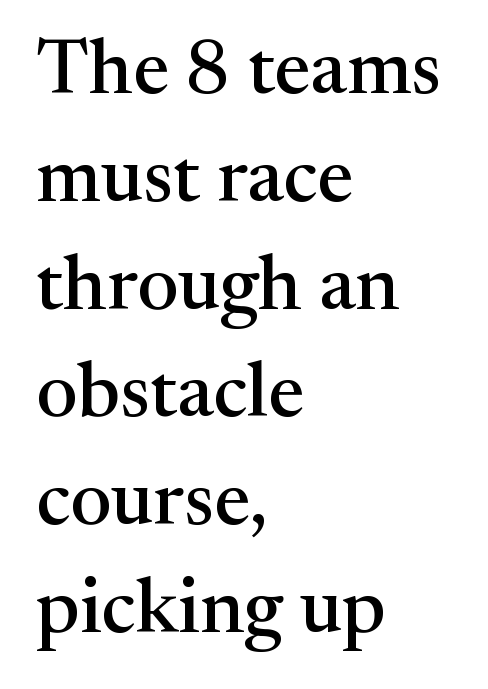
{"serif": "yes", "italic": "no", "width": "normal", "stroke_contrast": "medium", "x_height": "medium", "monospaced": "no", "underline": "no", "align": "left", "line_spacing": "normal", "line_spacing_ratio": 1.4, "letter_spacing": "normal", "letter_spacing_em": 0.0, "glyph_px": 77}
